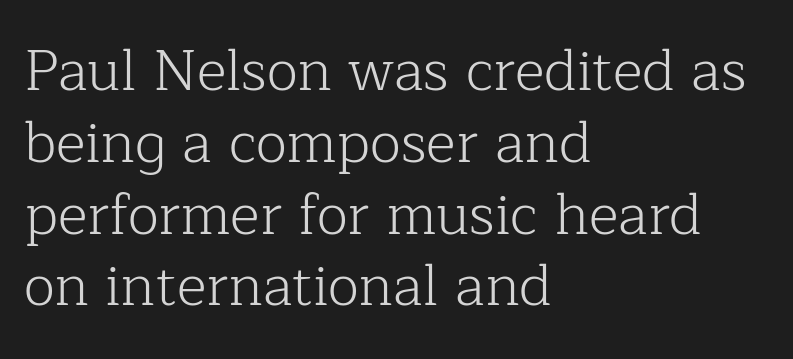
Q: Is the text bold? A: No.
Q: Is the text italic (slanted)? A: No, it is upright.
Q: Is the typeface a serif or a sans-serif typeface? A: Serif.
Q: Is the text underlined? A: No.
Q: How is the paragraph aligned? A: Left-aligned.
Q: Is the spacing between letters normal or unusually wide? A: Normal.
Q: Is the spacing between lines tight, normal or loose? A: Normal.
Q: Width (condensed, normal, or wide)? A: Normal.
Q: Stroke contrast? A: Low.
Q: x-height? A: Medium.
Q: Monospaced? A: No.
